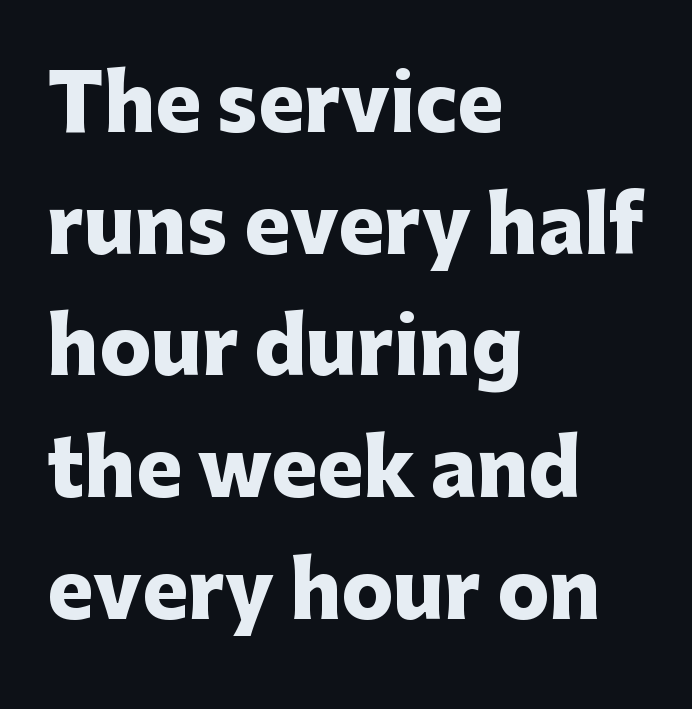
Looks like regular typesetting: each glyph gets only the width it needs. What weight is shown? A full bold with thick strokes. Observe the absence of serifs on each vertical stroke in this sample. The compositor pushed each line to the left boundary. Interline gaps are of average width in this sample.
